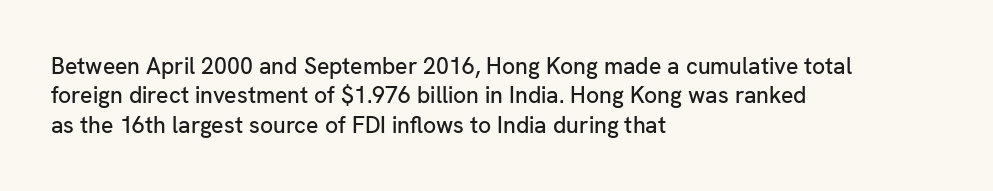
{"italic": "no", "underline": "no", "align": "left", "line_spacing": "normal", "line_spacing_ratio": 1.28, "letter_spacing": "normal", "letter_spacing_em": 0.0, "glyph_px": 23}
